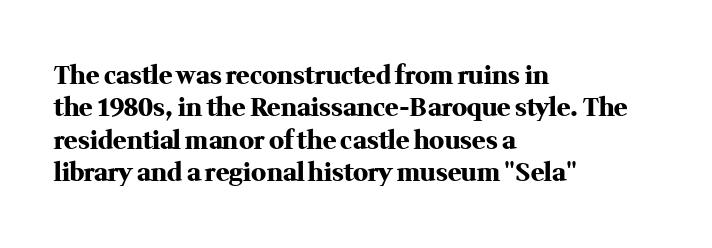
Q: Is the text bold? A: Yes.
Q: Is the text italic (slanted)? A: No, it is upright.
Q: Is the text underlined? A: No.
Q: How is the paragraph aligned? A: Left-aligned.
Q: Is the spacing between letters normal or unusually wide? A: Normal.
Q: Is the spacing between lines tight, normal or loose? A: Normal.
